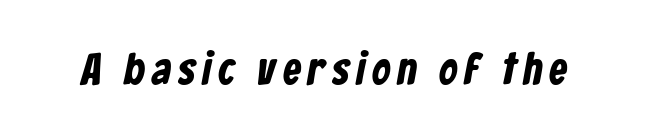
Notice how thick the strokes are: this is what a full bold looks like. Underlining? Definitely not there. Note: no serifs on the glyphs. The rendering uses natural spacing where letterforms have individual widths.
